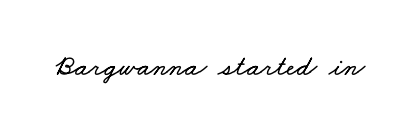
The line texture is even and compact thanks to regular tracking. Character widths vary here, with narrow letters taking less room than wide ones. The area under the type is left untouched.
